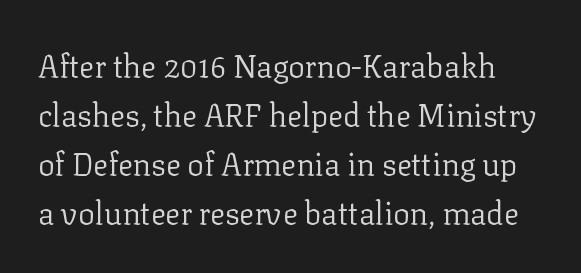
The block of text has a typical density, with ordinary space between rows. Every stem runs plumb, perpendicular to the baseline. What stands out about the letter spacing? Nothing — it is the standard amount. A serif font was chosen for this passage. A quiet, ordinary-to-light weight characterises the typeface.
